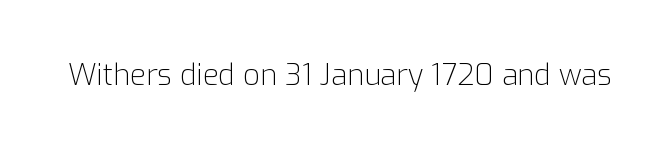
Type without underlining. Are there feet on the stems? There aren't — it's a sans. Spacing verdict: proportional, widths tailored to each character. The letterforms sit shoulder to shoulder at normal distance. The specimen reads as upright at a glance. The strokes carry an ordinary text weight at most.
